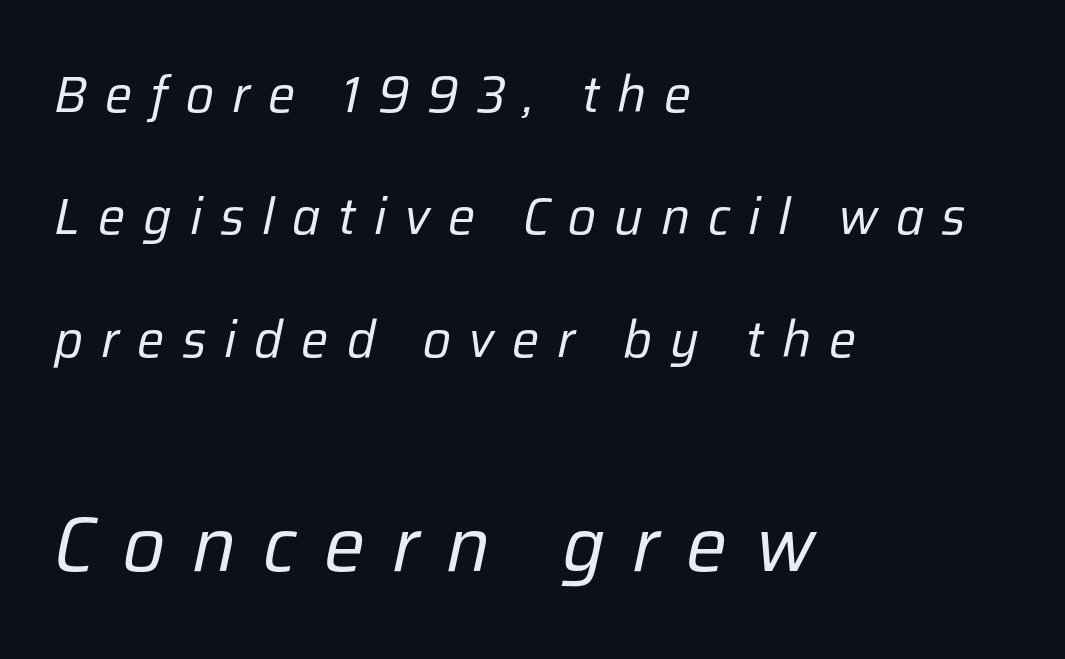
Letter spacing: wide. A typesetter would mark this as italic. The designer dialed line spacing up above the default. The gap between lines stays unmarked. Caption: multi-line text, flush left, ragged right.
